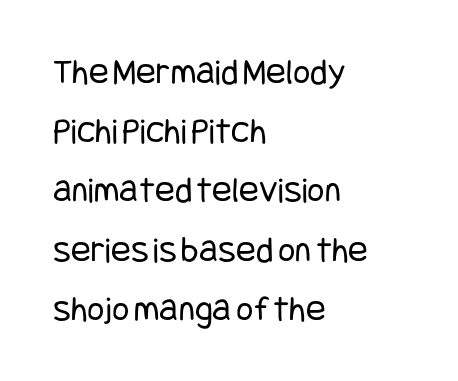
Q: Is the text bold? A: No.
Q: Is the text italic (slanted)? A: No, it is upright.
Q: Is the typeface a serif or a sans-serif typeface? A: Sans-serif.
Q: Is the text underlined? A: No.
Q: How is the paragraph aligned? A: Left-aligned.
Q: Is the spacing between letters normal or unusually wide? A: Normal.
Q: Is the spacing between lines tight, normal or loose? A: Normal.
Q: Width (condensed, normal, or wide)? A: Condensed.
Q: Stroke contrast? A: Low.
Q: x-height? A: Large.
